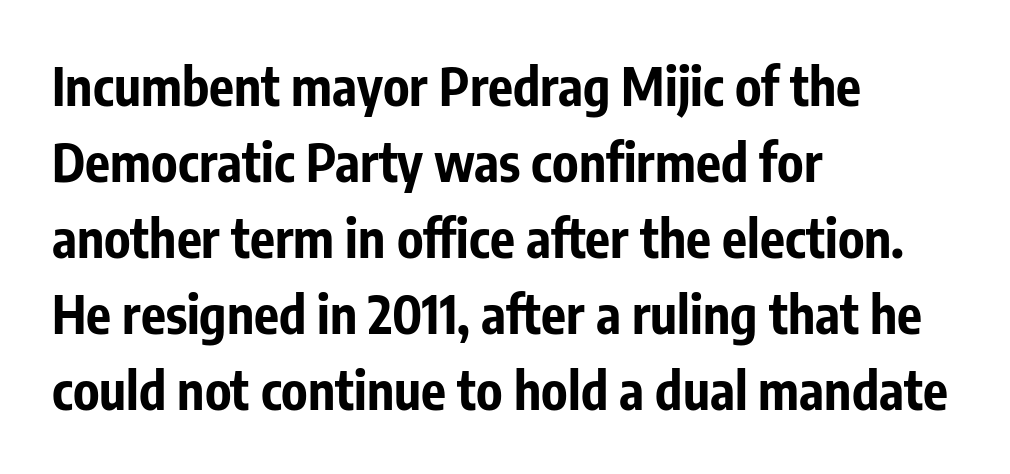
The image shows 52 px bold, condensed sans-serif type, upright; set left-aligned, normal line spacing (1.46x), normal letter spacing, not underlined; low stroke contrast and a medium x-height.
